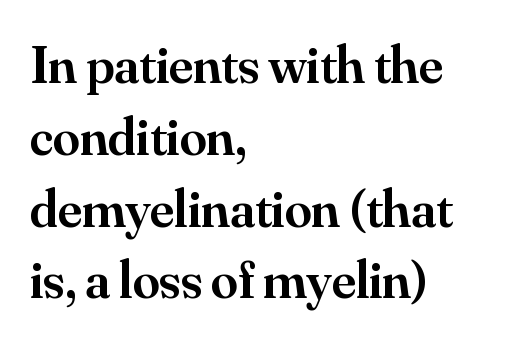
The area under the type is left untouched. Vertical spacing — default. There is no visible air inserted between adjacent glyphs. The lines in this sample share a left origin and differ only in where they stop. Each letter's strokes conclude with small projecting serifs.
